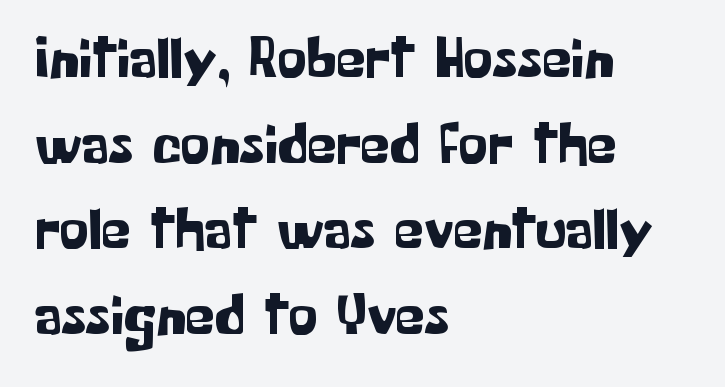
{"serif": "no", "italic": "no", "width": "normal", "stroke_contrast": "low", "x_height": "medium", "monospaced": "no", "underline": "no", "align": "left", "line_spacing": "normal", "line_spacing_ratio": 1.45, "letter_spacing": "normal", "letter_spacing_em": 0.0, "glyph_px": 59}
